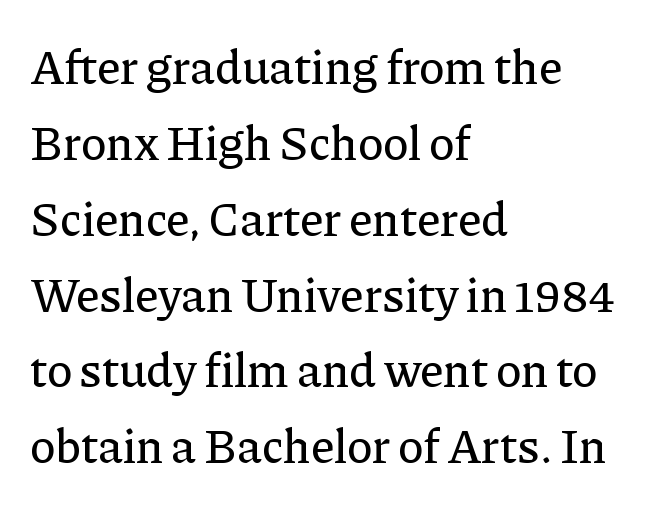
The image shows 48 px serif type, upright; set left-aligned, normal line spacing (1.58x), normal letter spacing, not underlined; low stroke contrast and a medium x-height.
